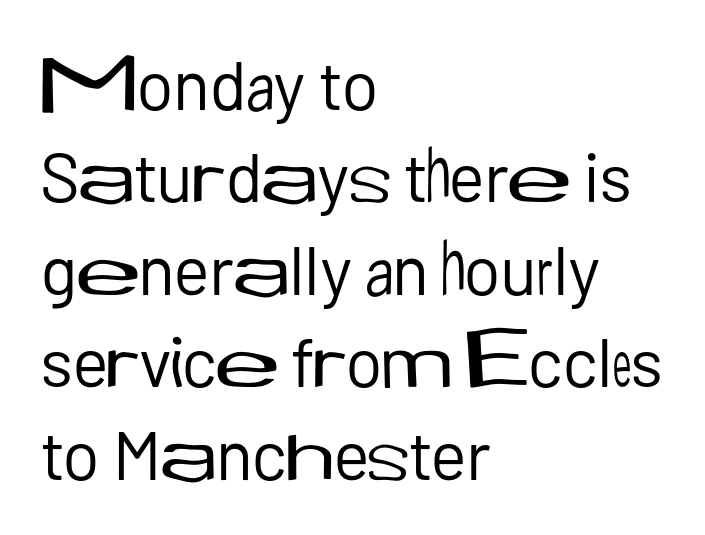
{"serif": "no", "italic": "no", "bold": "no", "weight": "regular", "width": "normal", "stroke_contrast": "low", "x_height": "medium", "monospaced": "no", "underline": "no", "align": "left", "line_spacing": "normal", "line_spacing_ratio": 1.34, "letter_spacing": "normal", "letter_spacing_em": 0.0, "glyph_px": 69}
